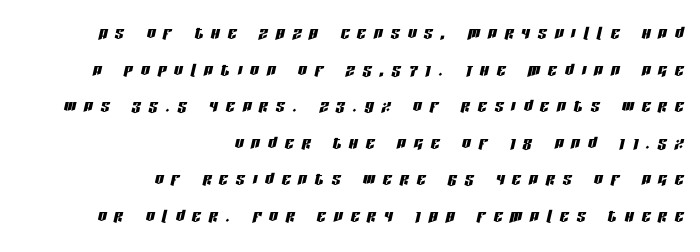
The image shows 22 px text type, italic (leaning right); set right-aligned, normal line spacing (1.66x), unusually wide letter spacing (+0.36 em), not underlined.
